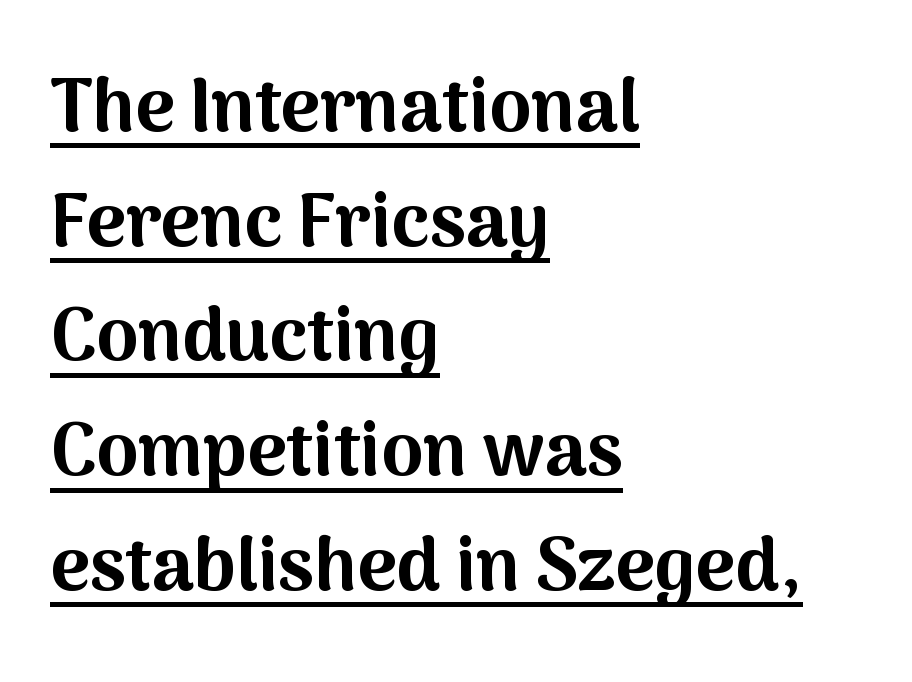
Q: Is the text bold? A: Yes.
Q: Is the text italic (slanted)? A: No, it is upright.
Q: Is the typeface a serif or a sans-serif typeface? A: Sans-serif.
Q: Is the text underlined? A: Yes.
Q: How is the paragraph aligned? A: Left-aligned.
Q: Is the spacing between letters normal or unusually wide? A: Normal.
Q: Is the spacing between lines tight, normal or loose? A: Normal.
Q: Width (condensed, normal, or wide)? A: Normal.
Q: Stroke contrast? A: Medium.
Q: x-height? A: Medium.
Q: Monospaced? A: No.
